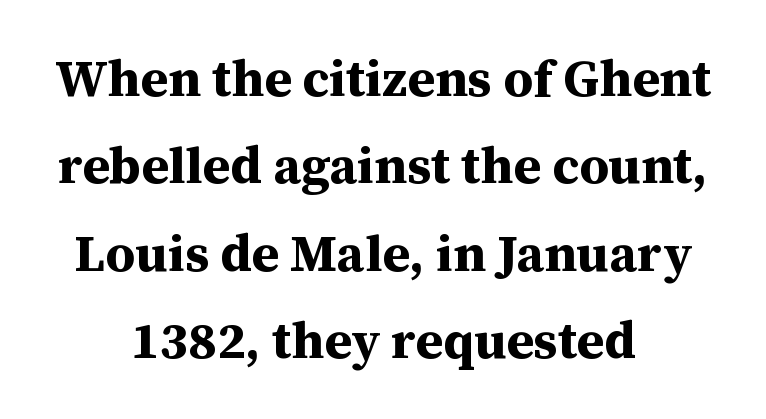
{"serif": "yes", "italic": "no", "bold": "yes", "weight": "bold", "width": "normal", "stroke_contrast": "medium", "x_height": "medium", "monospaced": "no", "underline": "no", "align": "center", "line_spacing": "normal", "line_spacing_ratio": 1.68, "letter_spacing": "normal", "letter_spacing_em": 0.0, "glyph_px": 52}
